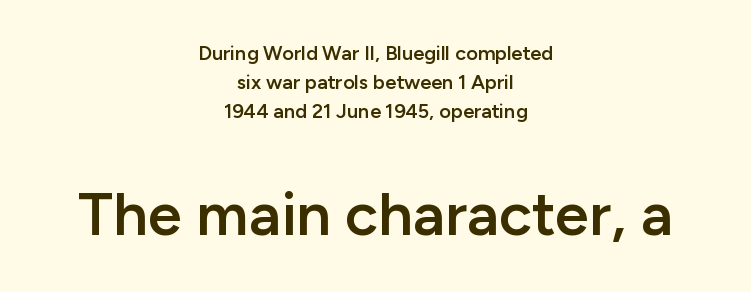
The image shows 61 px semibold sans-serif type, upright; set centered, normal line spacing (1.45x), normal letter spacing, not underlined; the second (bottom) block is 3.05x larger; low stroke contrast and a medium x-height.
